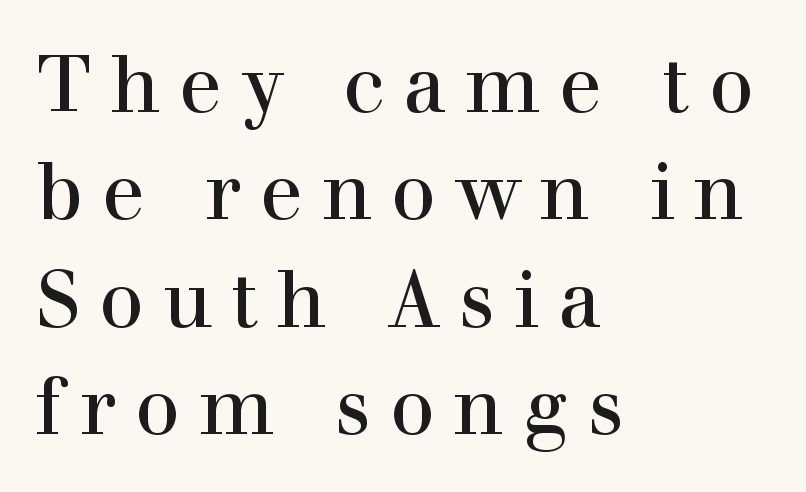
Q: Is the text italic (slanted)? A: No, it is upright.
Q: Is the typeface a serif or a sans-serif typeface? A: Serif.
Q: Is the text underlined? A: No.
Q: How is the paragraph aligned? A: Left-aligned.
Q: Is the spacing between letters normal or unusually wide? A: Unusually wide.
Q: Is the spacing between lines tight, normal or loose? A: Normal.
Q: Width (condensed, normal, or wide)? A: Normal.
Q: x-height? A: Medium.
Q: Monospaced? A: No.
